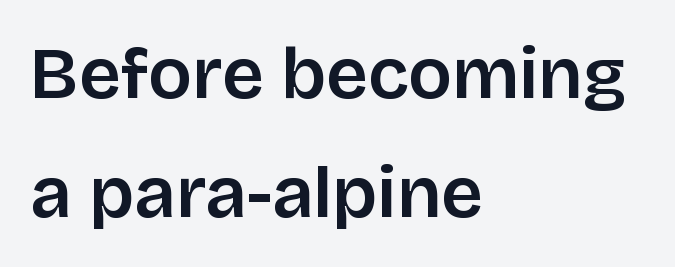
The image shows 73 px sans-serif type, upright; set left-aligned, normal line spacing (1.63x), normal letter spacing, not underlined; low stroke contrast and a large x-height.
